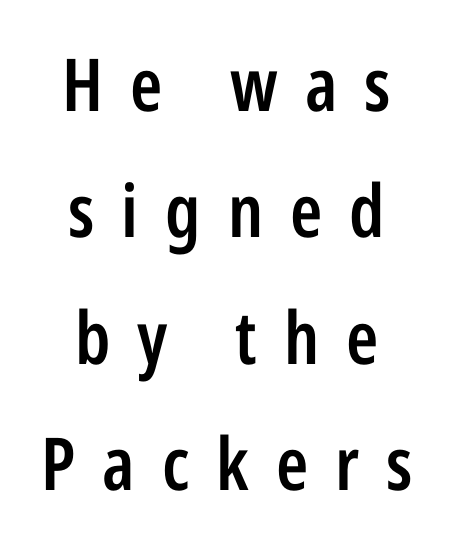
Q: Is the text bold? A: Semi-bold.
Q: Is the text italic (slanted)? A: No, it is upright.
Q: Is the typeface a serif or a sans-serif typeface? A: Sans-serif.
Q: Is the text underlined? A: No.
Q: How is the paragraph aligned? A: Centered.
Q: Is the spacing between letters normal or unusually wide? A: Unusually wide.
Q: Width (condensed, normal, or wide)? A: Condensed.
Q: Stroke contrast? A: Low.
Q: x-height? A: Medium.
Q: Monospaced? A: No.
